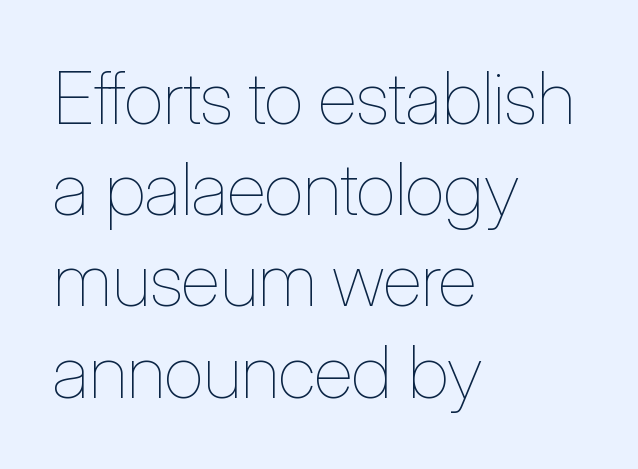
The image shows 73 px thin, condensed type, upright; set left-aligned, normal line spacing (1.25x), normal letter spacing, not underlined; low stroke contrast and a medium x-height.
